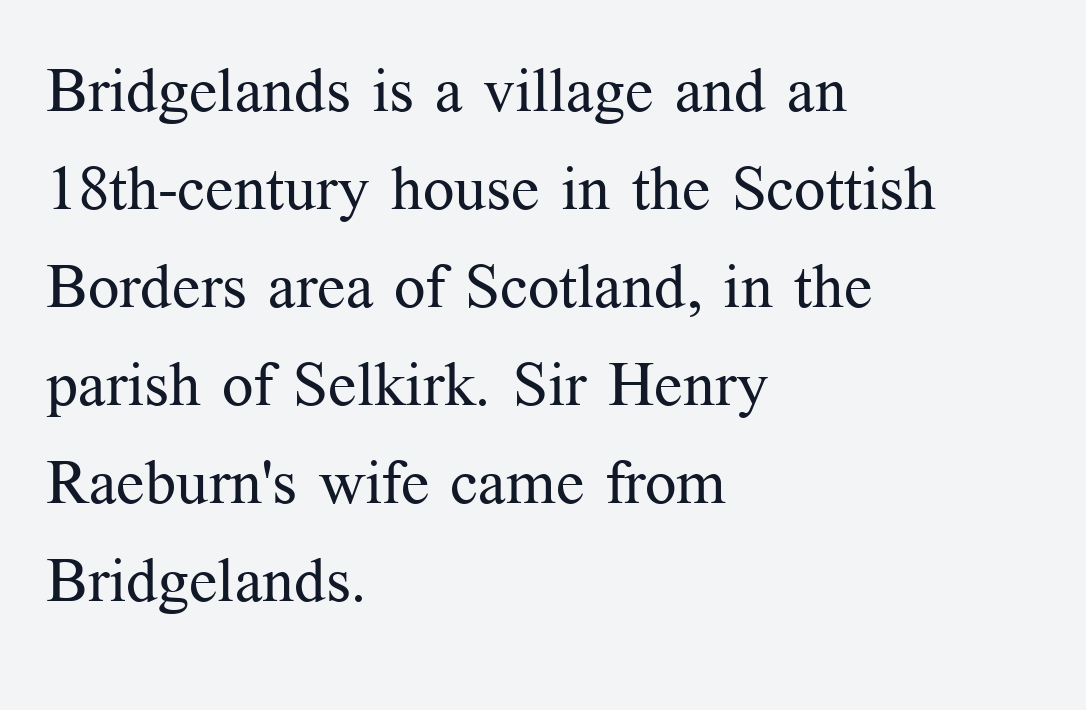
{"serif": "yes", "italic": "no", "bold": "no", "weight": "regular", "width": "normal", "stroke_contrast": "medium", "x_height": "medium", "monospaced": "no", "underline": "no", "align": "left", "line_spacing": "normal", "line_spacing_ratio": 1.58, "letter_spacing": "normal", "letter_spacing_em": 0.0, "glyph_px": 62}
